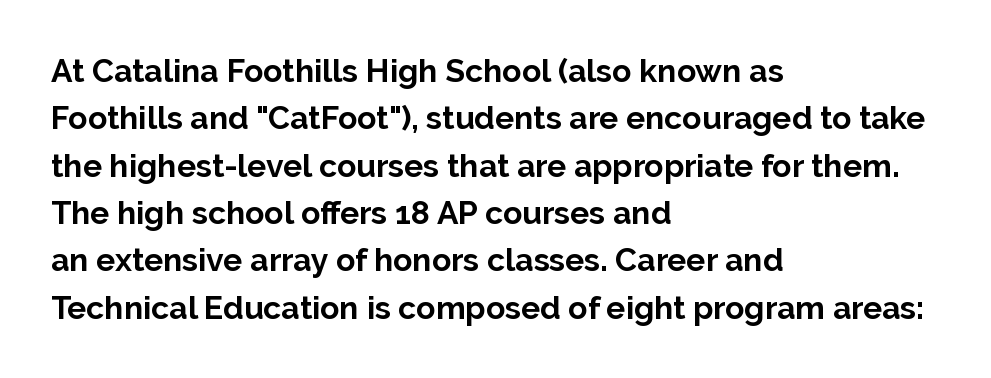
The image shows 32 px bold sans-serif type, upright; set left-aligned, normal line spacing (1.48x), normal letter spacing, not underlined; low stroke contrast and a medium x-height.
